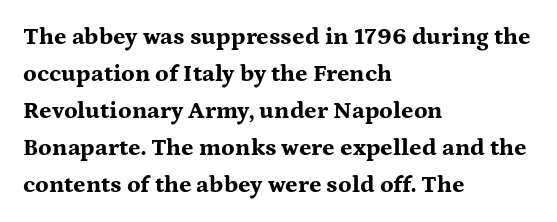
These lines sit exactly where default settings would place them. Descenders are the only things crossing below the line. As a designer I'd log this as weight 700, bold. Where is the straight margin? On the left. The axis of the letterforms is exactly vertical. No extra tracking has been applied to these lines.
